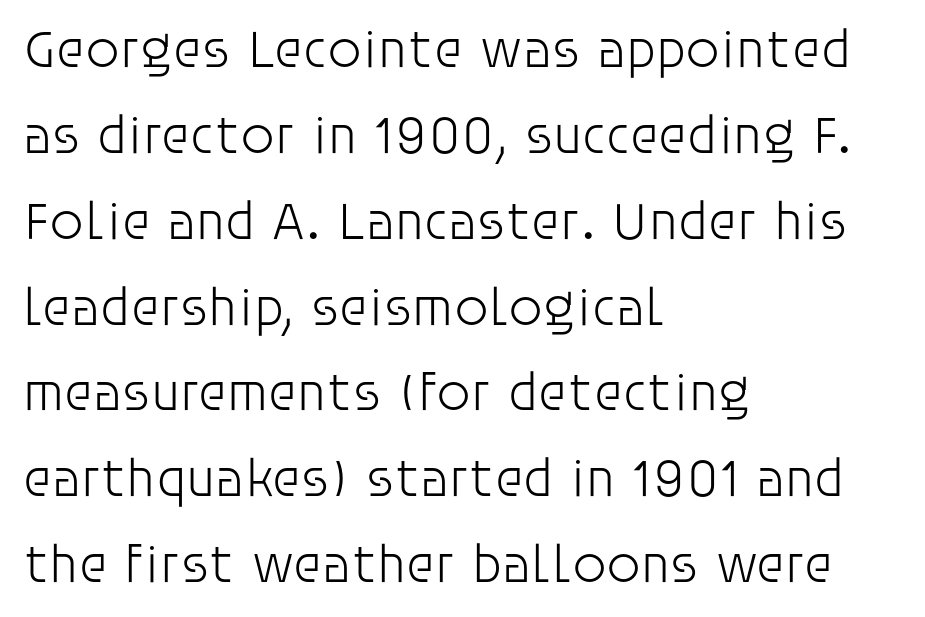
The image shows 54 px light sans-serif type, upright; set left-aligned, normal line spacing (1.59x), normal letter spacing, not underlined; low stroke contrast and a large x-height.
